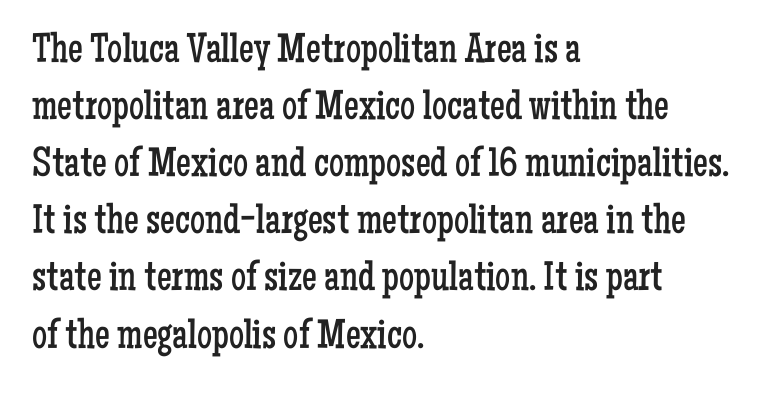
No italicization has been applied; the sample stays upright. Does the type have serifs? Yes, each stem ends in a small foot. Any mark beneath the type? The region is blank. The rows are spaced the way most documents space them.
